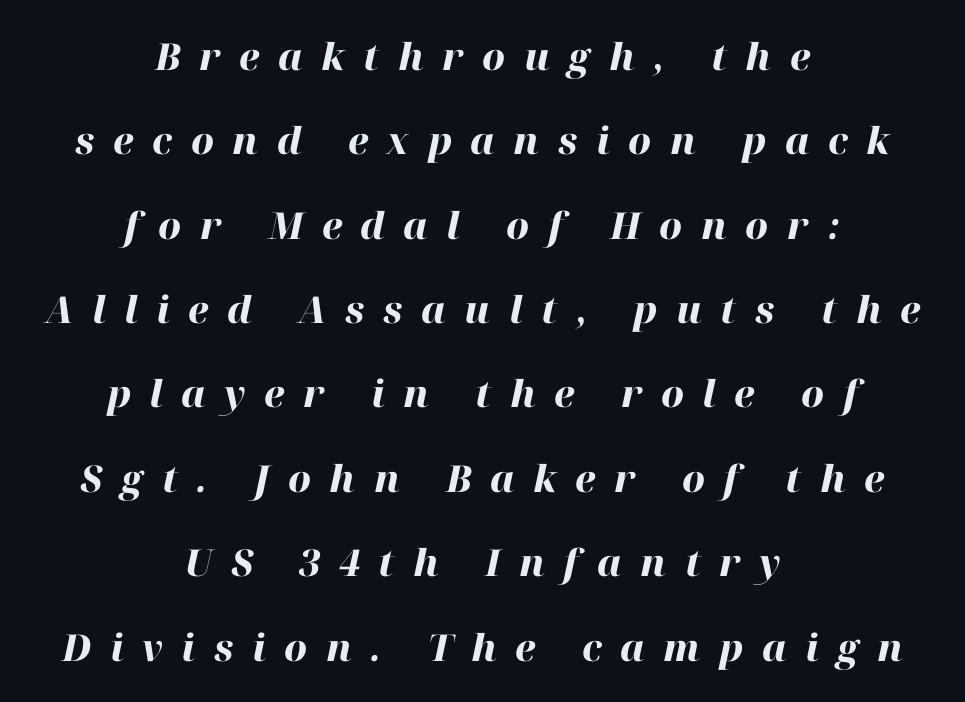
{"italic": "yes", "lean": "right", "slant_degrees": 12, "bold": "yes", "weight": "heavy", "width": "normal", "stroke_contrast": "high", "x_height": "medium", "monospaced": "no", "underline": "no", "align": "center", "line_spacing": "loose", "line_spacing_ratio": 2.28, "letter_spacing": "wide", "letter_spacing_em": 0.5, "glyph_px": 37}
